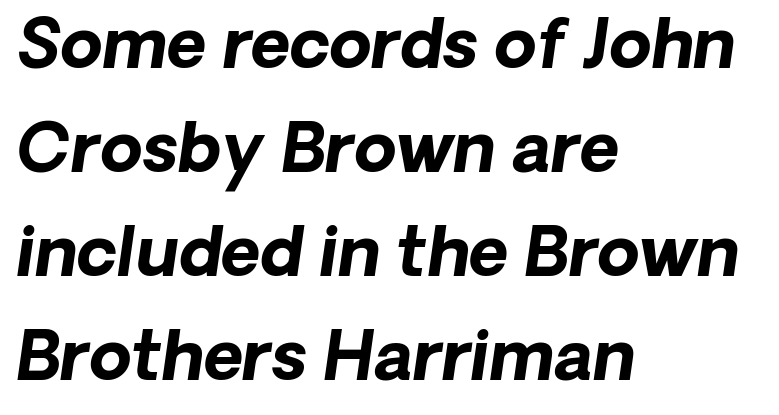
Weight check: bold — yes, fully. The line texture is even and compact thanks to regular tracking. This sample is left-justified, so line endings fall wherever the words run out. In terms of posture, this sample is oblique.
